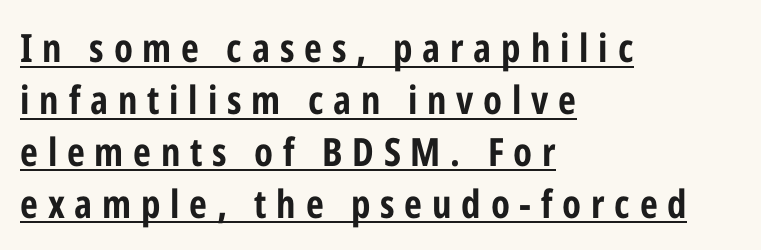
{"serif": "no", "italic": "no", "bold": "yes", "weight": "bold", "width": "condensed", "stroke_contrast": "low", "x_height": "medium", "monospaced": "no", "underline": "yes", "align": "left", "line_spacing": "normal", "line_spacing_ratio": 1.33, "letter_spacing": "wide", "letter_spacing_em": 0.25, "glyph_px": 39}
